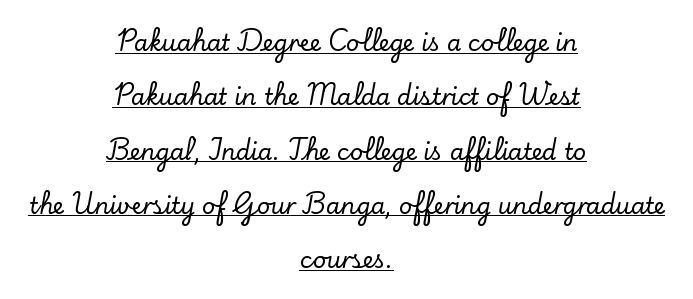
The image shows 23 px text type; set centered, loose line spacing (2.36x), normal letter spacing, underlined.
